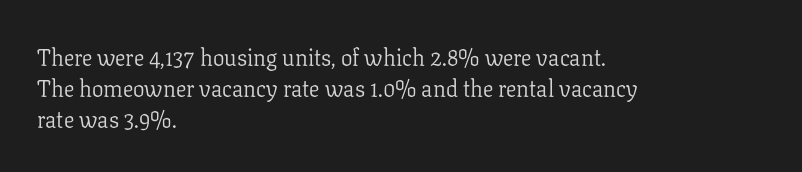
{"italic": "no", "bold": "no", "underline": "no", "align": "left", "line_spacing": "normal", "line_spacing_ratio": 1.34, "letter_spacing": "normal", "letter_spacing_em": 0.0, "glyph_px": 23}
